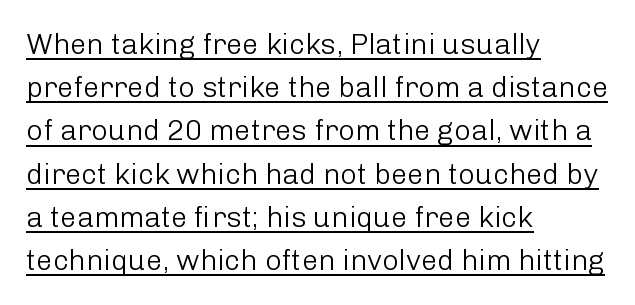
Think of a printed novel: that variable character pitch is what you see here. Emphasis is given by a line drawn under the lettering. Characters follow at the spacing the type designer built in. These lines were composed using upright roman letters.
